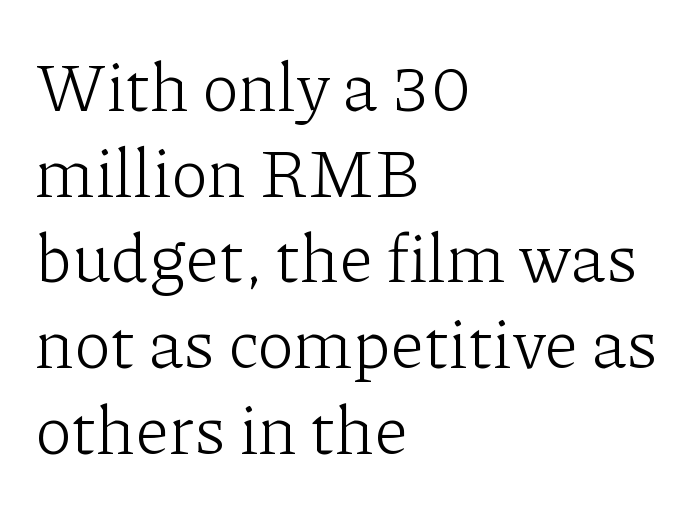
The image shows 68 px light serif type, upright; set left-aligned, normal line spacing (1.26x), normal letter spacing, not underlined; low stroke contrast and a medium x-height.
